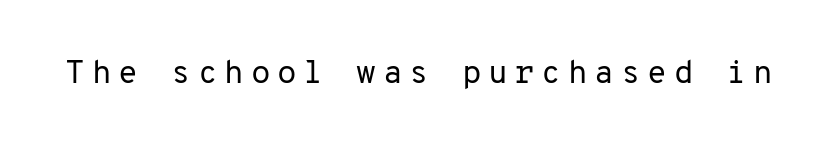
Q: Is the text bold? A: No.
Q: Is the text italic (slanted)? A: No, it is upright.
Q: Is the typeface a serif or a sans-serif typeface? A: Sans-serif.
Q: Is the text underlined? A: No.
Q: Is the spacing between letters normal or unusually wide? A: Unusually wide.
Q: Width (condensed, normal, or wide)? A: Normal.
Q: Stroke contrast? A: Low.
Q: x-height? A: Medium.
Q: Monospaced? A: Yes.
